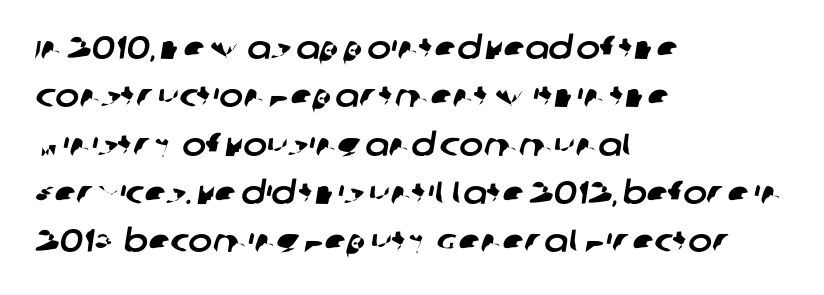
Q: Is the typeface a serif or a sans-serif typeface? A: Sans-serif.
Q: Is the text underlined? A: No.
Q: How is the paragraph aligned? A: Left-aligned.
Q: Is the spacing between letters normal or unusually wide? A: Normal.
Q: Is the spacing between lines tight, normal or loose? A: Normal.
Q: Width (condensed, normal, or wide)? A: Normal.
Q: Stroke contrast? A: Low.
Q: x-height? A: Large.
Q: Monospaced? A: No.
